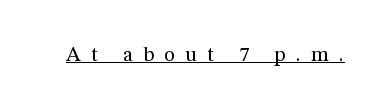
{"italic": "no", "bold": "no", "underline": "yes", "letter_spacing": "wide", "letter_spacing_em": 0.48, "glyph_px": 21}
